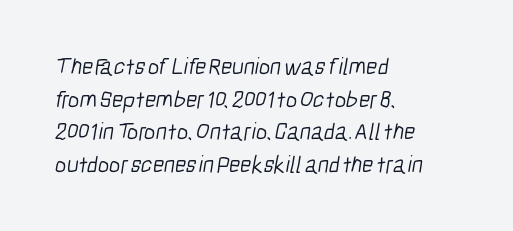
Q: Is the text bold? A: No.
Q: Is the text underlined? A: No.
Q: How is the paragraph aligned? A: Left-aligned.
Q: Is the spacing between letters normal or unusually wide? A: Normal.
Q: Is the spacing between lines tight, normal or loose? A: Normal.
